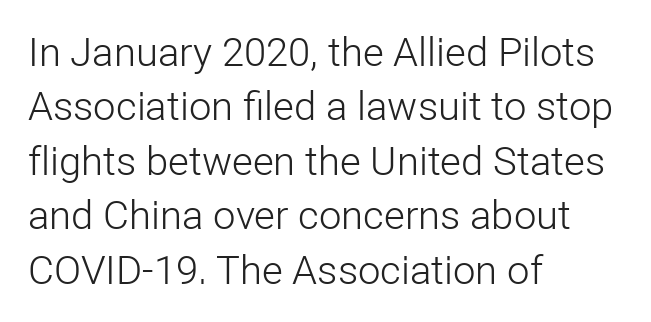
Q: Is the text bold? A: No.
Q: Is the text italic (slanted)? A: No, it is upright.
Q: Is the typeface a serif or a sans-serif typeface? A: Sans-serif.
Q: Is the text underlined? A: No.
Q: How is the paragraph aligned? A: Left-aligned.
Q: Is the spacing between letters normal or unusually wide? A: Normal.
Q: Is the spacing between lines tight, normal or loose? A: Normal.
Q: Width (condensed, normal, or wide)? A: Normal.
Q: Stroke contrast? A: Low.
Q: x-height? A: Medium.
Q: Monospaced? A: No.
